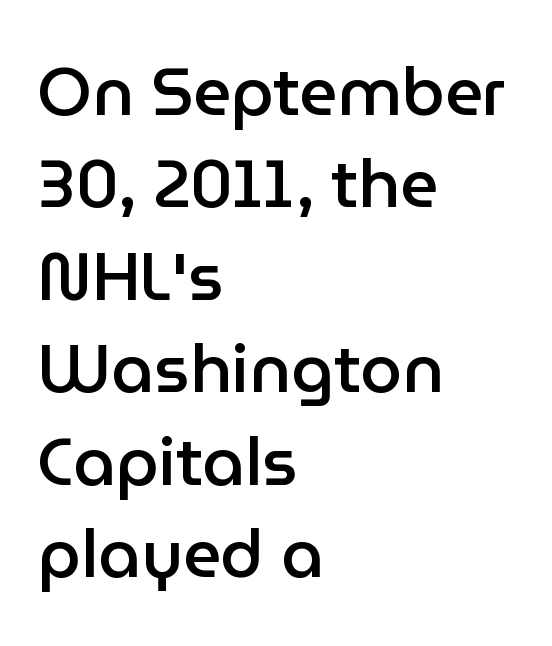
{"serif": "no", "italic": "no", "bold": "semi", "weight": "semibold", "width": "normal", "stroke_contrast": "low", "x_height": "medium", "monospaced": "no", "underline": "no", "align": "left", "line_spacing": "normal", "line_spacing_ratio": 1.38, "letter_spacing": "normal", "letter_spacing_em": 0.0, "glyph_px": 67}
